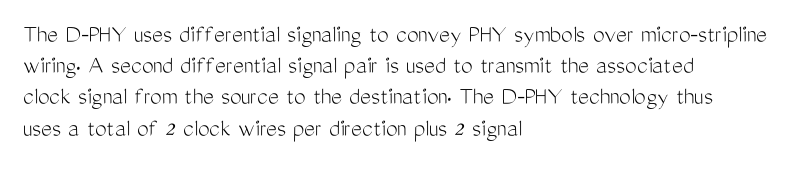
Q: Is the text bold? A: No.
Q: Is the text italic (slanted)? A: No, it is upright.
Q: Is the text underlined? A: No.
Q: How is the paragraph aligned? A: Left-aligned.
Q: Is the spacing between letters normal or unusually wide? A: Normal.
